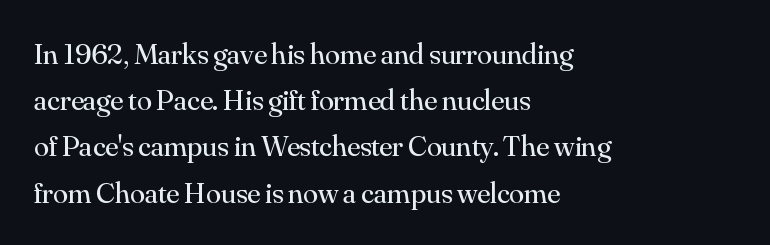
The image shows 30 px regular-weight serif type, upright; set left-aligned, normal line spacing (1.54x), normal letter spacing, not underlined; medium stroke contrast and a small x-height.
